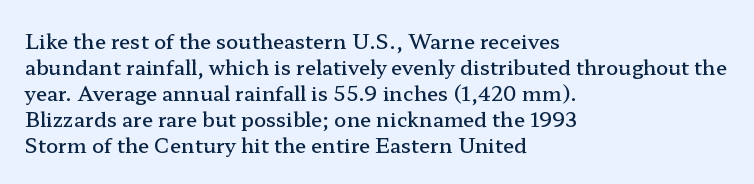
The image shows 20 px text type, upright; set left-aligned, normal line spacing (1.3x), normal letter spacing, not underlined.
